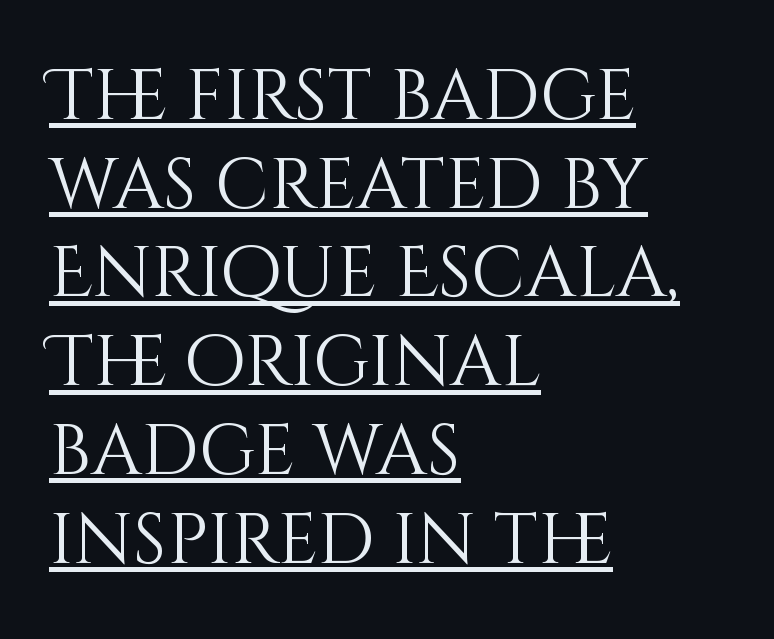
Q: Is the text bold? A: No.
Q: Is the text italic (slanted)? A: No, it is upright.
Q: Is the text underlined? A: Yes.
Q: How is the paragraph aligned? A: Left-aligned.
Q: Is the spacing between letters normal or unusually wide? A: Normal.
Q: Is the spacing between lines tight, normal or loose? A: Normal.
Q: Width (condensed, normal, or wide)? A: Normal.
Q: Stroke contrast? A: Medium.
Q: x-height? A: Large.
Q: Monospaced? A: No.
